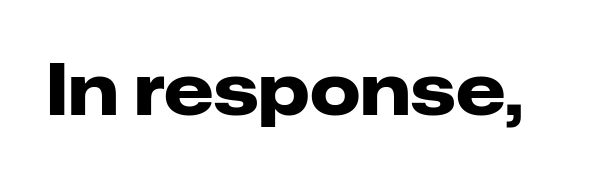
Q: Is the text bold? A: Yes.
Q: Is the text italic (slanted)? A: No, it is upright.
Q: Is the typeface a serif or a sans-serif typeface? A: Sans-serif.
Q: Is the text underlined? A: No.
Q: Is the spacing between letters normal or unusually wide? A: Normal.
Q: Width (condensed, normal, or wide)? A: Normal.
Q: Stroke contrast? A: Low.
Q: x-height? A: Medium.
Q: Monospaced? A: No.
